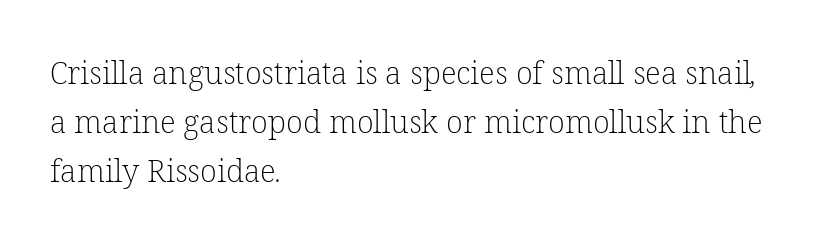
Anything drawn beneath the words? Only blank space. Leftover space on each line is placed entirely after the last word. Do the characters align in a grid? No, the font is proportional. The letters look calm and open, with moderate or lighter stems. The block of text has a typical density, with ordinary space between rows. Typographically, this falls in the serif category.
